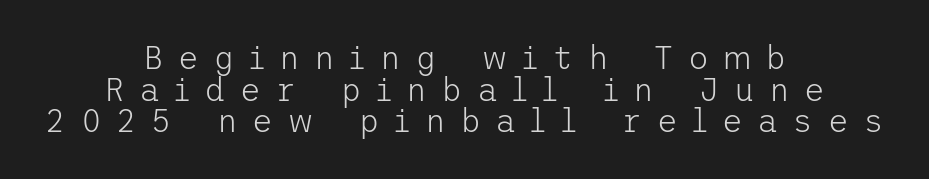
The image shows 32 px light sans-serif type, upright; set centered, tight line spacing (0.99x), unusually wide letter spacing (+0.45 em), not underlined; low stroke contrast and a medium x-height.
